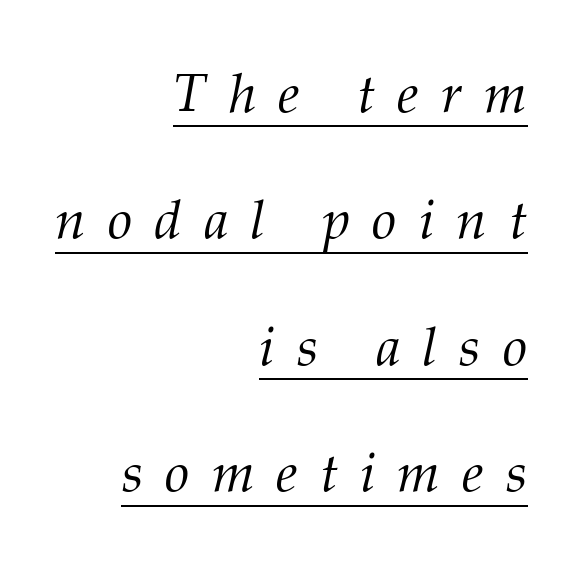
{"serif": "yes", "italic": "yes", "lean": "right", "slant_degrees": 12, "bold": "no", "weight": "light", "width": "normal", "stroke_contrast": "medium", "x_height": "medium", "monospaced": "no", "underline": "yes", "align": "right", "line_spacing": "loose", "line_spacing_ratio": 2.3, "letter_spacing": "wide", "letter_spacing_em": 0.4, "glyph_px": 55}
